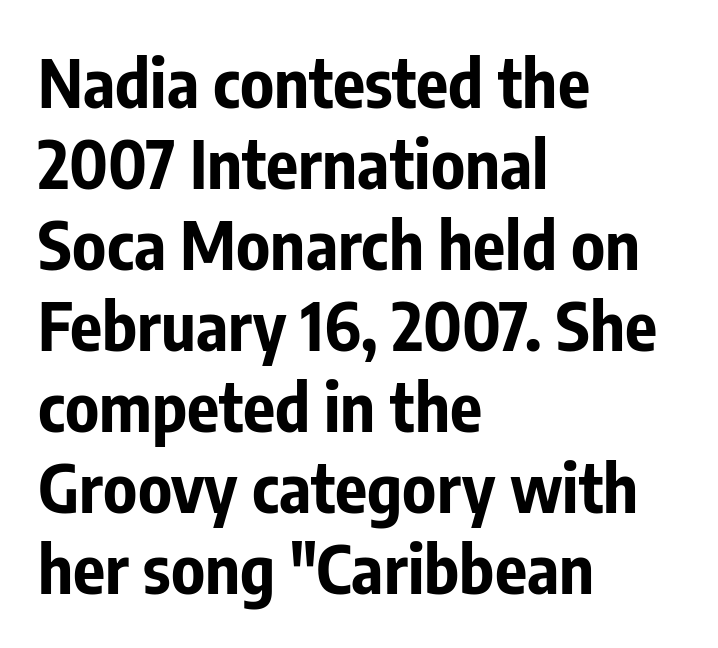
{"serif": "no", "italic": "no", "bold": "yes", "weight": "bold", "width": "condensed", "stroke_contrast": "low", "x_height": "medium", "monospaced": "no", "underline": "no", "align": "left", "line_spacing_ratio": 1.21, "letter_spacing": "normal", "letter_spacing_em": 0.0, "glyph_px": 67}
